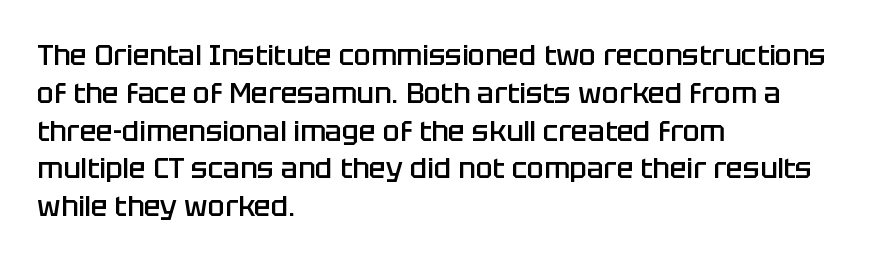
The image shows 28 px semibold sans-serif type, upright; set left-aligned, normal line spacing (1.35x), normal letter spacing, not underlined; low stroke contrast and a large x-height.
